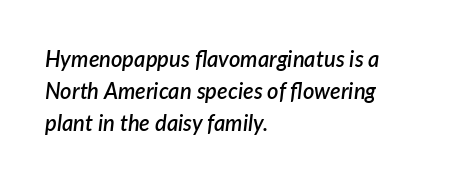
Q: Is the text bold? A: Semi-bold.
Q: Is the text italic (slanted)? A: Yes, it leans right by about 7 degrees.
Q: Is the text underlined? A: No.
Q: How is the paragraph aligned? A: Left-aligned.
Q: Is the spacing between letters normal or unusually wide? A: Normal.
Q: Is the spacing between lines tight, normal or loose? A: Normal.
